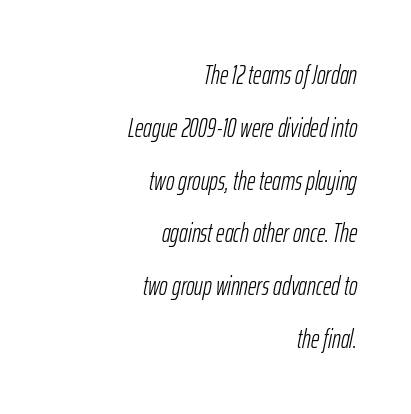
{"italic": "yes", "lean": "right", "slant_degrees": 12, "bold": "no", "underline": "no", "align": "right", "line_spacing": "loose", "line_spacing_ratio": 2.03, "letter_spacing": "normal", "letter_spacing_em": 0.0, "glyph_px": 26}
